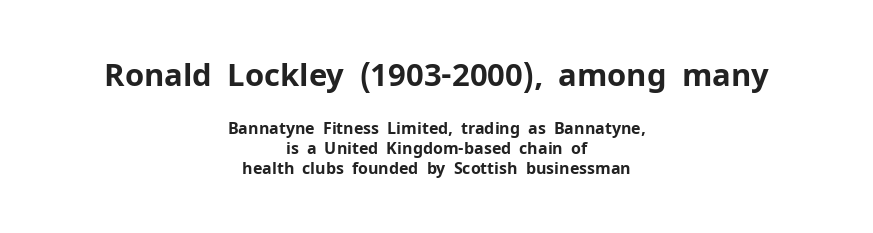
This layout puts the oversized block above and the modest block below. Strokes here are thick enough to call this a true bold. The tracking reads as untouched default to a designer's eye. The text block is weighted toward neither margin, spreading evenly from the middle. Each letter keeps its own natural width here, so spacing adapts to shape.
